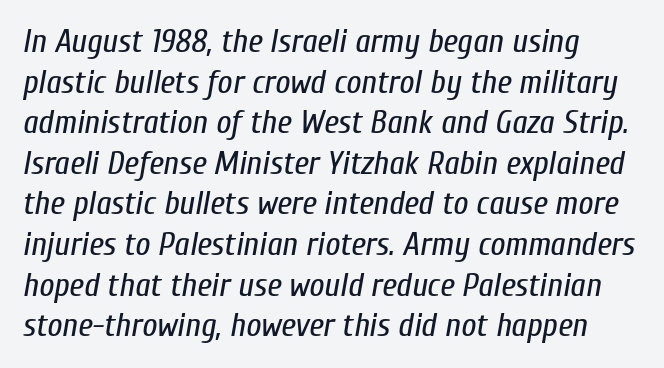
The image shows 33 px regular-weight, condensed type, italic (leaning right); set left-aligned, line spacing 1.23x, normal letter spacing, not underlined; low stroke contrast and a medium x-height.
